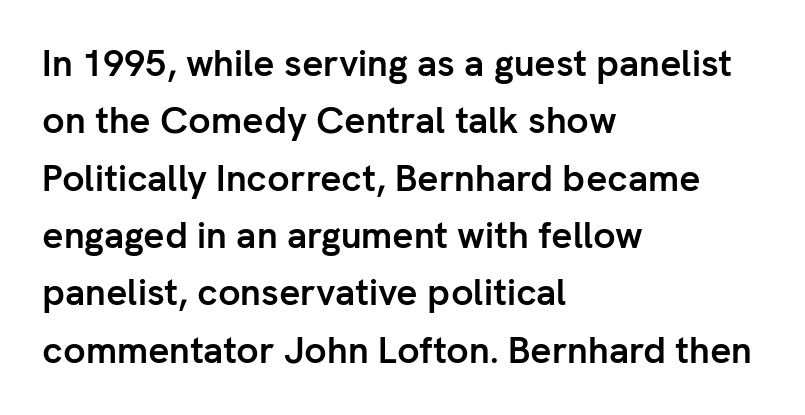
{"serif": "no", "italic": "no", "bold": "yes", "weight": "semibold", "width": "normal", "stroke_contrast": "low", "x_height": "medium", "monospaced": "no", "underline": "no", "align": "left", "line_spacing": "normal", "line_spacing_ratio": 1.55, "letter_spacing": "normal", "letter_spacing_em": 0.0, "glyph_px": 37}
